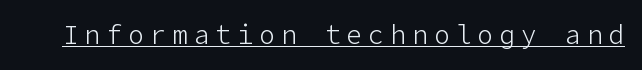
Q: Is the text bold? A: No.
Q: Is the text italic (slanted)? A: No, it is upright.
Q: Is the text underlined? A: Yes.
Q: Is the spacing between letters normal or unusually wide? A: Unusually wide.
